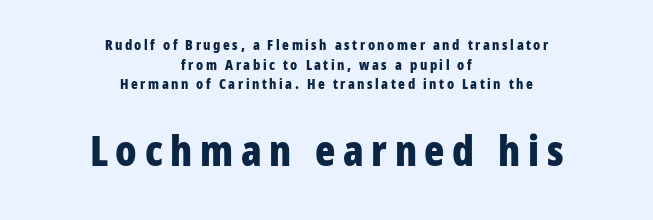
The lower block of text is set noticeably larger than the block above it. What weight is shown? A full bold with thick strokes. The area under the type is left untouched. The type family on display is of the sans-serif kind. Do the letters lean? They stand straight. Where is the straight margin? There isn't one; the lines are centered.
